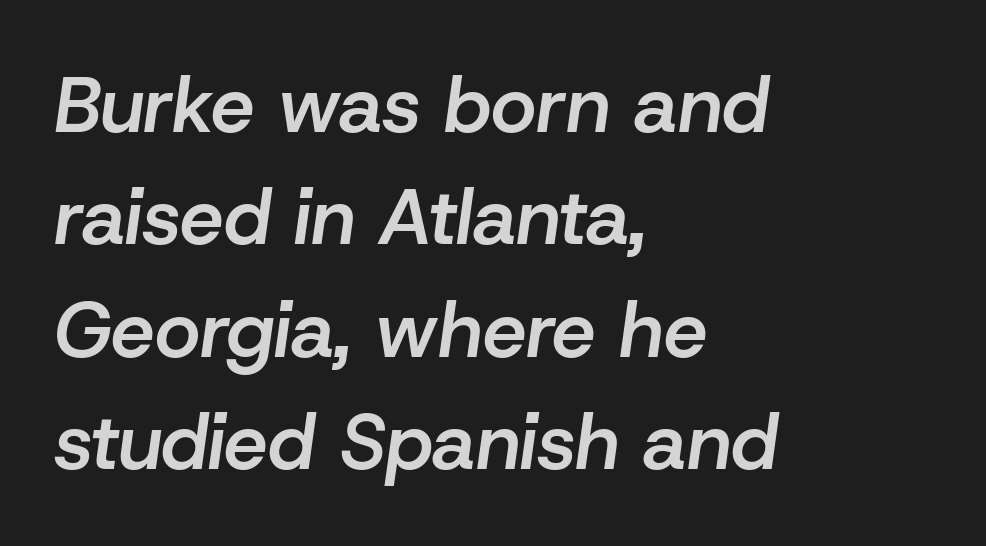
The image shows 78 px semibold type, italic (leaning right); set left-aligned, normal line spacing (1.44x), normal letter spacing, not underlined; low stroke contrast and a medium x-height.
